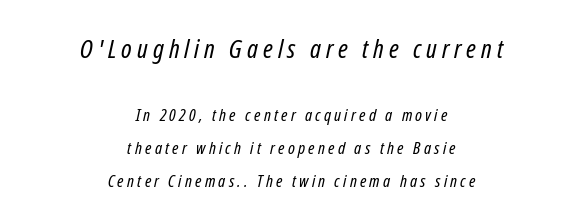
The font sits on the lighter half of the weight spectrum, regular included. Layout note: lines centered. The designer gave the opening block more size than the closing block. There's an unmistakable incline to the writing here. Each row of text sits above clean, open space. In terms of leading, this rendering errs on the spacious side.
